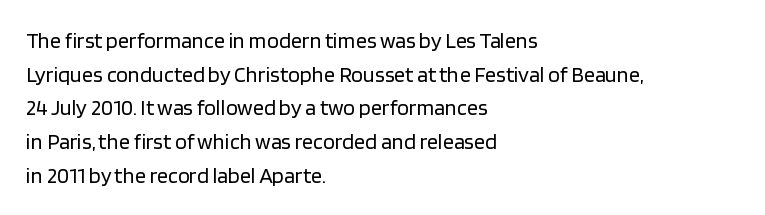
The image shows 22 px text type, upright; set left-aligned, normal line spacing (1.53x), normal letter spacing, not underlined.
